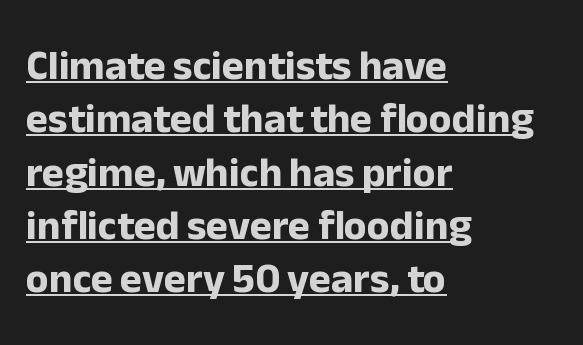
Q: Is the text bold? A: Yes.
Q: Is the text italic (slanted)? A: No, it is upright.
Q: Is the typeface a serif or a sans-serif typeface? A: Sans-serif.
Q: Is the text underlined? A: Yes.
Q: How is the paragraph aligned? A: Left-aligned.
Q: Is the spacing between letters normal or unusually wide? A: Normal.
Q: Is the spacing between lines tight, normal or loose? A: Normal.
Q: Width (condensed, normal, or wide)? A: Normal.
Q: Stroke contrast? A: Low.
Q: x-height? A: Medium.
Q: Monospaced? A: No.
